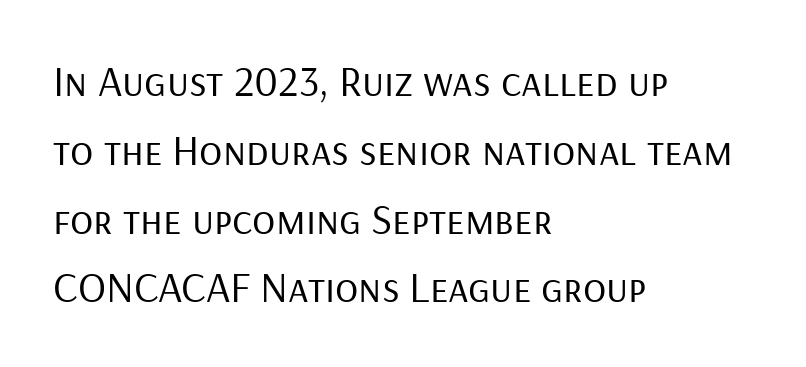
Q: Is the text bold? A: No.
Q: Is the text italic (slanted)? A: No, it is upright.
Q: Is the typeface a serif or a sans-serif typeface? A: Sans-serif.
Q: Is the text underlined? A: No.
Q: How is the paragraph aligned? A: Left-aligned.
Q: Is the spacing between letters normal or unusually wide? A: Normal.
Q: Is the spacing between lines tight, normal or loose? A: Normal.
Q: Width (condensed, normal, or wide)? A: Normal.
Q: Stroke contrast? A: Low.
Q: x-height? A: Medium.
Q: Monospaced? A: No.
